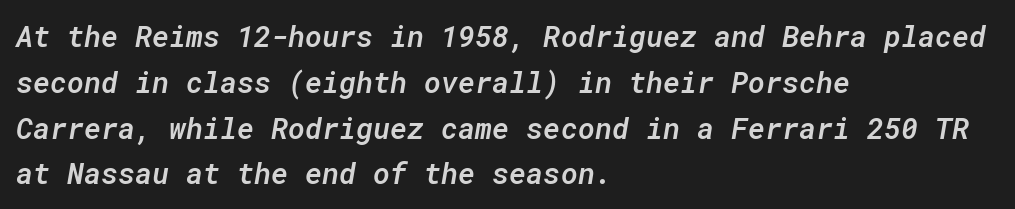
{"italic": "yes", "lean": "right", "slant_degrees": 10, "bold": "semi", "weight": "semibold", "width": "normal", "stroke_contrast": "low", "x_height": "medium", "monospaced": "yes", "underline": "no", "align": "left", "line_spacing": "normal", "line_spacing_ratio": 1.58, "letter_spacing": "normal", "letter_spacing_em": 0.0, "glyph_px": 29}
